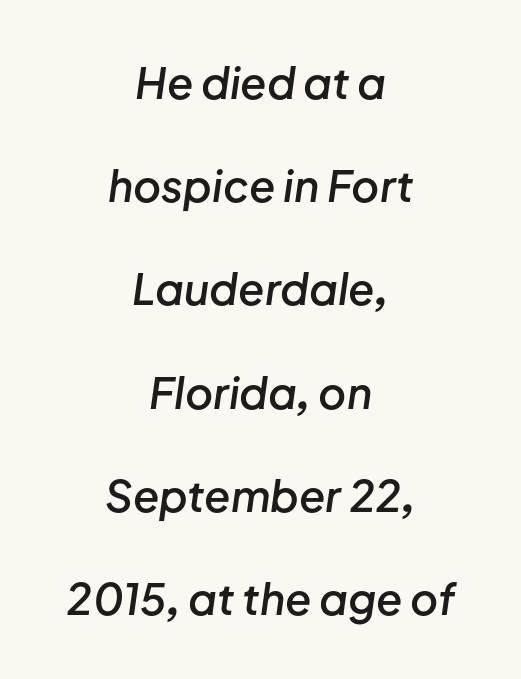
You could fit nearly another row in the gap between these rows. Proportional: the letters do not fall into vertical columns. The typesetting leans somewhat heavy: a semibold. Tracking here is standard; glyphs follow each other at the usual distance.
